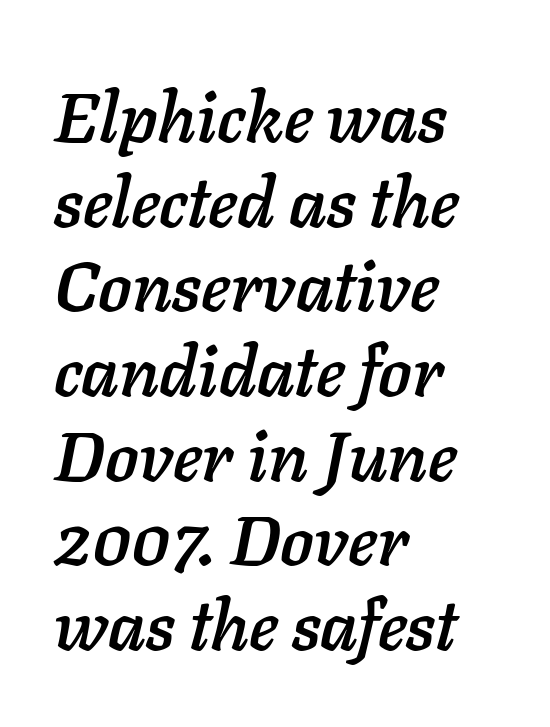
Q: Is the text italic (slanted)? A: Yes, it leans right by about 11 degrees.
Q: Is the text underlined? A: No.
Q: How is the paragraph aligned? A: Left-aligned.
Q: Is the spacing between letters normal or unusually wide? A: Normal.
Q: Width (condensed, normal, or wide)? A: Normal.
Q: Stroke contrast? A: Low.
Q: x-height? A: Medium.
Q: Monospaced? A: No.
